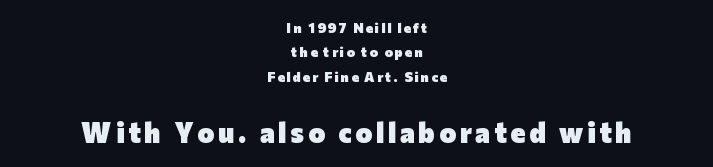
The image shows 28 px heavy sans-serif type, upright; set centered, line spacing 1.75x, not underlined; the second (bottom) block is 2.0x larger; low stroke contrast and a medium x-height.
